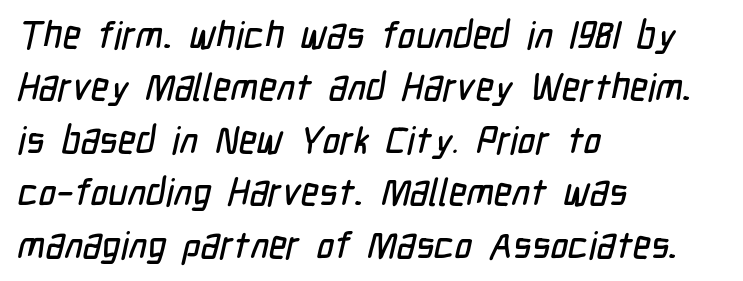
This sample uses plain, unmodified letter spacing. Words float on clear page, feet unadorned. Vertically, the passage feels balanced, rows spaced as you'd expect. Leftover space on each line is placed entirely after the last word. Each letter keeps its own natural width here, so spacing adapts to shape. Does the type have serifs? No, each stem ends abruptly.
